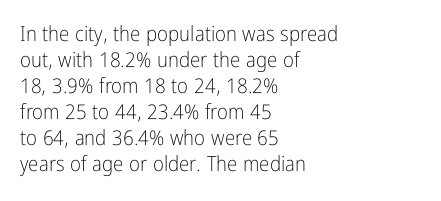
Q: Is the text bold? A: No.
Q: Is the text italic (slanted)? A: No, it is upright.
Q: Is the text underlined? A: No.
Q: How is the paragraph aligned? A: Left-aligned.
Q: Is the spacing between letters normal or unusually wide? A: Normal.
